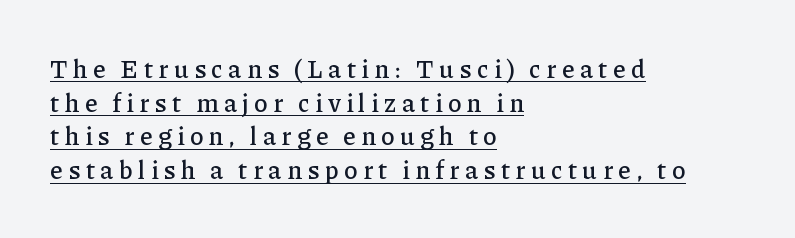
There is plenty of visible air inserted between adjacent glyphs. Does the copy run flush right? No — it runs flush left. Rows of type keep a routine distance in the vertical direction. Glance below the letters and you will spot a drawn line. The type sits square on the baseline with zero lean.
